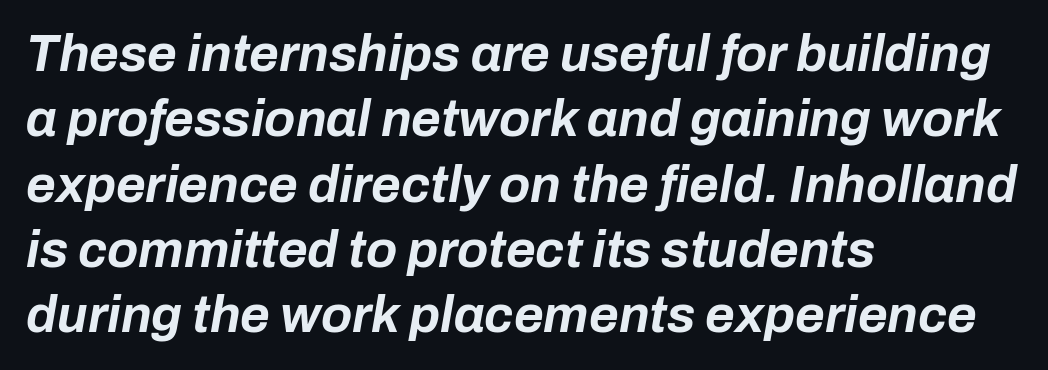
The image shows 51 px bold type, italic (leaning right); set left-aligned, normal line spacing (1.28x), normal letter spacing, not underlined; low stroke contrast and a medium x-height.
